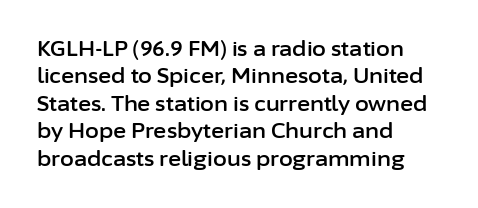
The specimen omits any rule beneath the text block's lines. The face used here is rendered with its standard letterfit. Posture: straight, roman, zero tilt. A student would call this left alignment; a typographer would say flush left, rag right. If you measured baseline to baseline, you'd find a middling distance.
